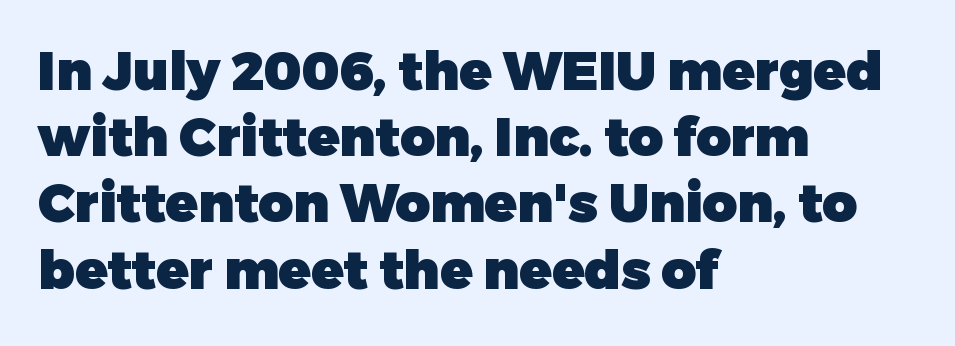
Quick note: interline space is typical. Does extra space separate the letters? No, they use regular spacing. No italicization has been applied; the sample stays upright. Compared with an ordinary text face, these strokes are far heavier — a full bold.
